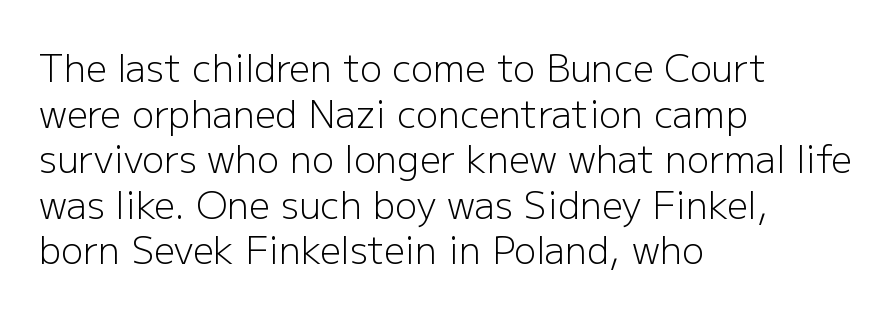
The image shows 37 px light sans-serif type, upright; set left-aligned, line spacing 1.23x, normal letter spacing, not underlined; low stroke contrast and a medium x-height.
